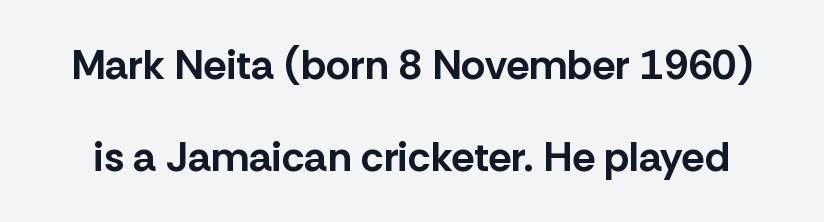
Q: Is the text bold? A: Yes.
Q: Is the text italic (slanted)? A: No, it is upright.
Q: Is the typeface a serif or a sans-serif typeface? A: Sans-serif.
Q: Is the text underlined? A: No.
Q: Is the spacing between letters normal or unusually wide? A: Normal.
Q: Is the spacing between lines tight, normal or loose? A: Loose.
Q: Width (condensed, normal, or wide)? A: Normal.
Q: Stroke contrast? A: Low.
Q: x-height? A: Medium.
Q: Monospaced? A: No.
